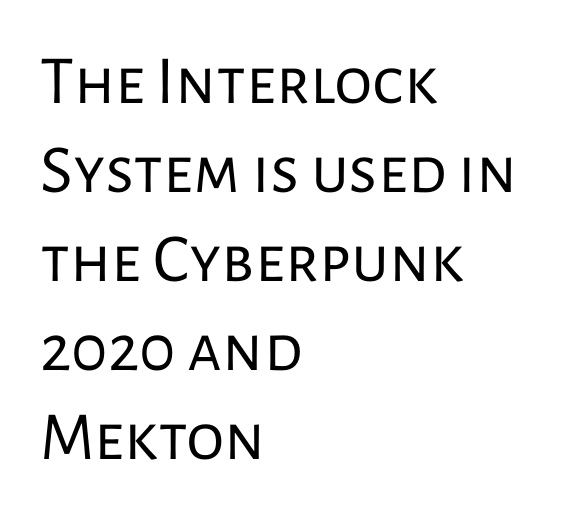
{"serif": "no", "italic": "no", "bold": "no", "weight": "regular", "width": "normal", "stroke_contrast": "low", "x_height": "medium", "monospaced": "no", "underline": "no", "align": "left", "line_spacing": "normal", "line_spacing_ratio": 1.29, "letter_spacing": "normal", "letter_spacing_em": 0.0, "glyph_px": 69}
